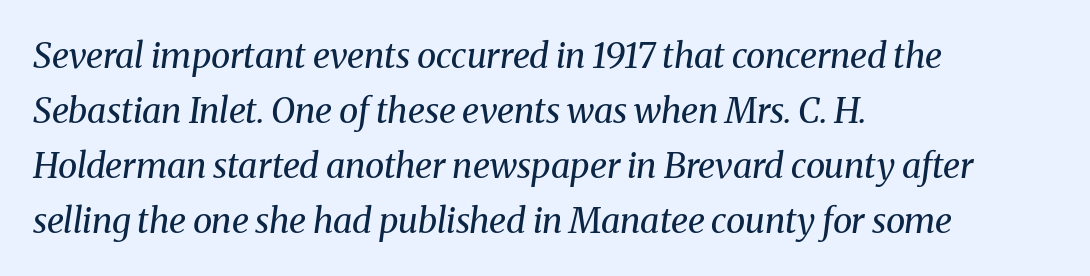
{"serif": "yes", "italic": "yes", "lean": "right", "slant_degrees": 8, "bold": "no", "weight": "regular", "width": "normal", "stroke_contrast": "medium", "x_height": "medium", "monospaced": "no", "underline": "no", "align": "left", "line_spacing": "normal", "line_spacing_ratio": 1.57, "letter_spacing": "normal", "letter_spacing_em": 0.0, "glyph_px": 35}
